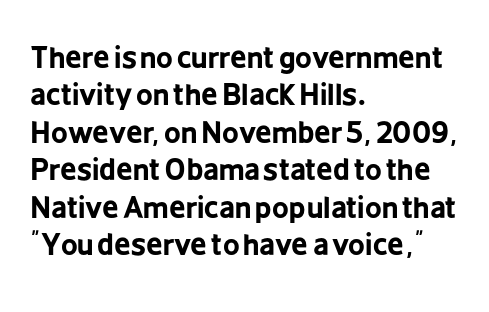
The image shows 29 px bold, condensed sans-serif type, upright; set left-aligned, normal line spacing (1.29x), normal letter spacing, not underlined; low stroke contrast and a medium x-height.
